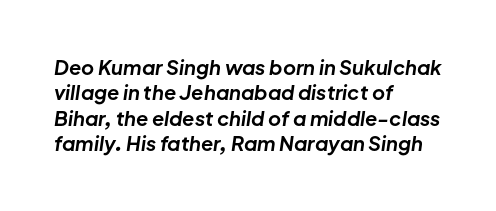
Rule under the text: the space is simply empty. Strong, thick strokes mark this as bold type. Compared with typical body copy, the letter spacing here is the same. One glance says typical: line gaps are just what's usual. Reading down the block, your eye returns to a fixed left position each line. The specimen reads as italic at a glance.
